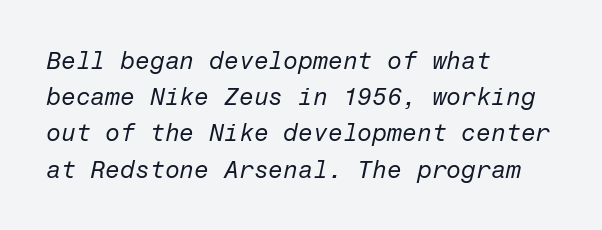
{"italic": "yes", "lean": "right", "slant_degrees": 12, "bold": "no", "underline": "no", "align": "left", "line_spacing": "normal", "line_spacing_ratio": 1.51, "letter_spacing": "normal", "letter_spacing_em": 0.0, "glyph_px": 24}
